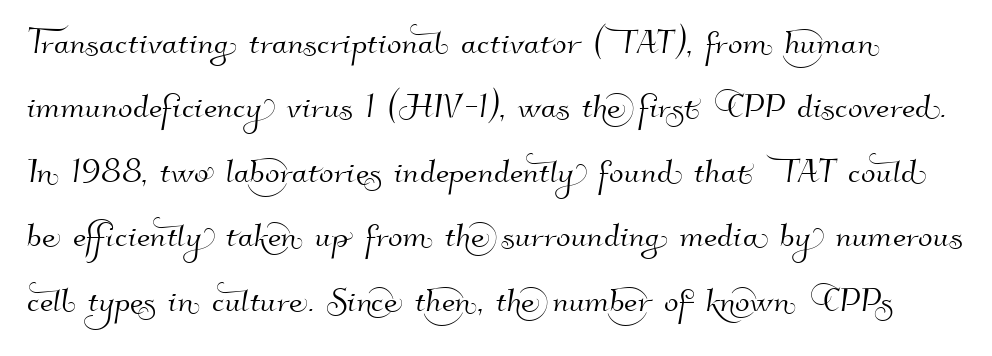
The image shows 43 px sans-serif type; set normal line spacing (1.5x), normal letter spacing, not underlined; high stroke contrast and a small x-height.
